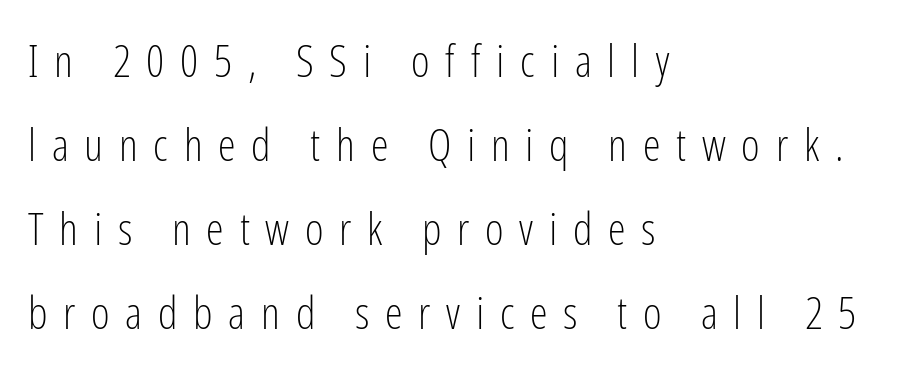
{"serif": "no", "italic": "no", "bold": "no", "weight": "light", "width": "condensed", "stroke_contrast": "low", "x_height": "medium", "monospaced": "no", "underline": "no", "align": "left", "line_spacing_ratio": 1.87, "letter_spacing": "wide", "letter_spacing_em": 0.35, "glyph_px": 45}
